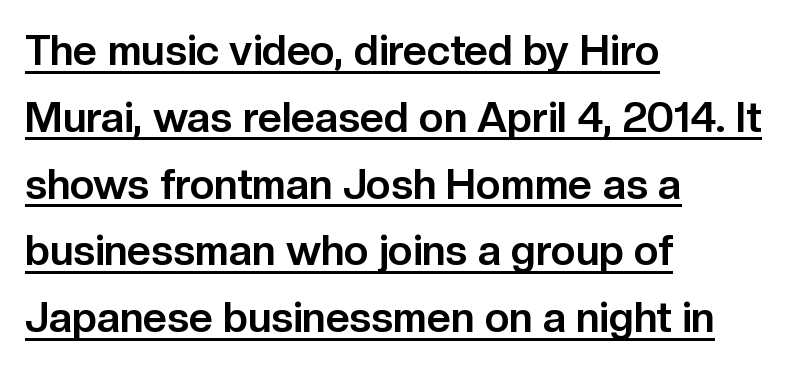
{"serif": "no", "italic": "no", "bold": "yes", "weight": "bold", "width": "normal", "stroke_contrast": "low", "x_height": "medium", "monospaced": "no", "underline": "yes", "align": "left", "line_spacing": "normal", "line_spacing_ratio": 1.59, "letter_spacing": "normal", "letter_spacing_em": 0.0, "glyph_px": 42}
